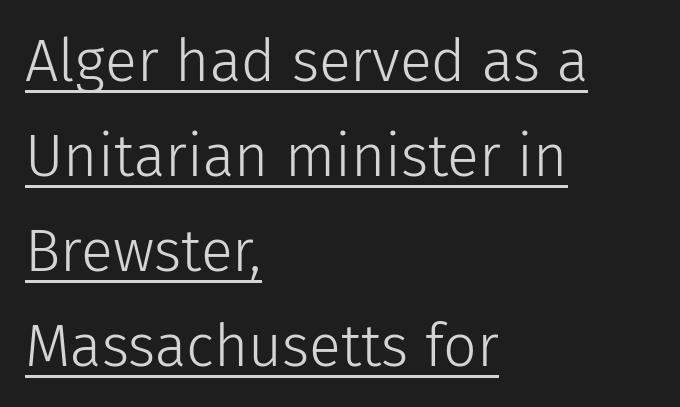
Here the designer chose a conventional face with non-uniform glyph widths. The weight would be labelled regular, book, light, or lighter still. Letterform terminals end flat and unadorned throughout the passage. Line spacing here is normal. A continuous stroke trails under the words, as in a hyperlink.
